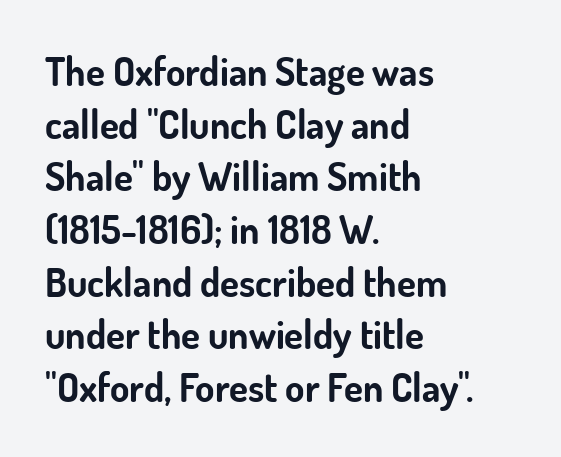
{"serif": "no", "italic": "no", "bold": "yes", "weight": "bold", "width": "normal", "stroke_contrast": "low", "x_height": "small", "monospaced": "no", "underline": "no", "align": "left", "line_spacing": "normal", "line_spacing_ratio": 1.35, "letter_spacing": "normal", "letter_spacing_em": 0.0, "glyph_px": 39}
